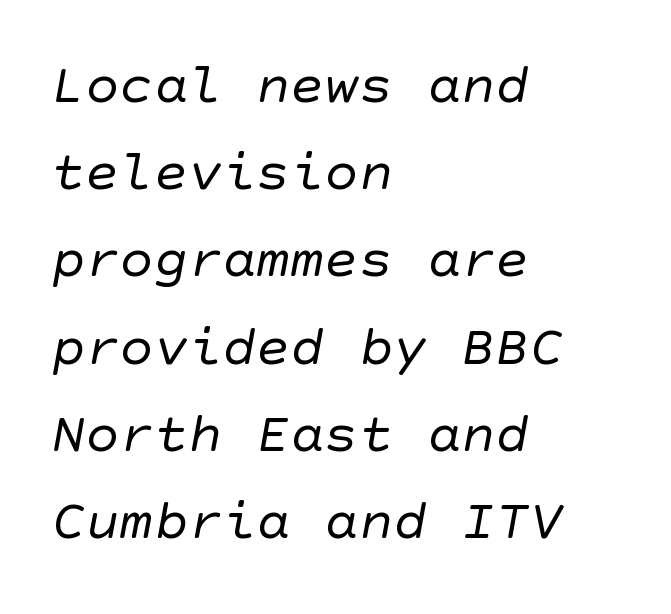
{"serif": "no", "bold": "no", "weight": "regular", "width": "normal", "stroke_contrast": "low", "x_height": "large", "underline": "no", "align": "left", "line_spacing": "normal", "line_spacing_ratio": 1.53, "letter_spacing": "normal", "letter_spacing_em": 0.0, "glyph_px": 57}
